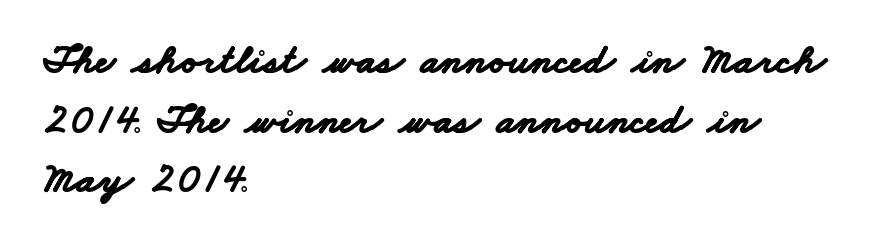
Proportional: the letters do not fall into vertical columns. Short note: letters normally spaced. A clean baseline with only descenders dipping below it. You'd pick this weight for a headline — it's a proper bold. One glance says typical: line gaps are just what's usual.
